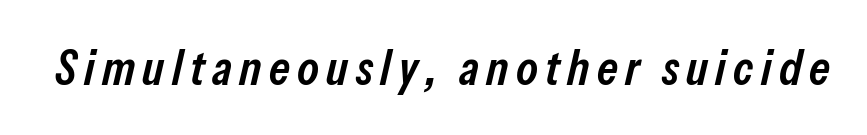
The image shows 49 px semibold, condensed type, italic (leaning right); set not underlined; low stroke contrast and a medium x-height.
